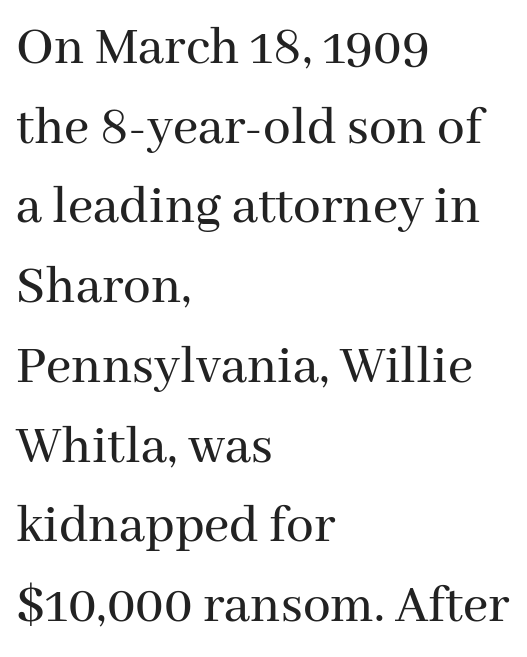
The image shows 55 px serif type, upright; set left-aligned, normal line spacing (1.45x), normal letter spacing, not underlined; medium stroke contrast and a medium x-height.
